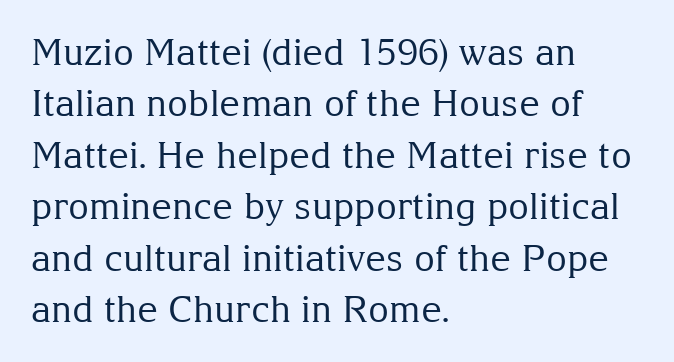
The font sits on the lighter half of the weight spectrum, regular included. In CSS terms this would be text-align: left. Underline: absent. Old-style or modern, the face here clearly has serifs. Short note: letters normally spaced. Honestly, the row spacing looks completely unremarkable.
